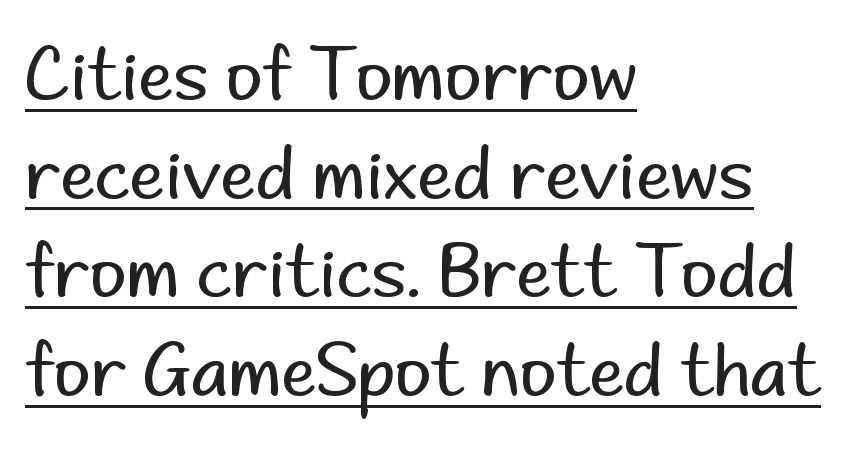
The image shows 71 px regular-weight sans-serif type, upright; set left-aligned, normal line spacing (1.39x), normal letter spacing, underlined; low stroke contrast and a small x-height.
